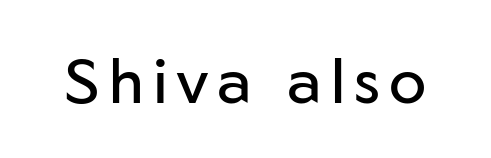
Q: Is the text bold? A: No.
Q: Is the text italic (slanted)? A: No, it is upright.
Q: Is the typeface a serif or a sans-serif typeface? A: Sans-serif.
Q: Is the text underlined? A: No.
Q: Width (condensed, normal, or wide)? A: Normal.
Q: Stroke contrast? A: Low.
Q: x-height? A: Medium.
Q: Monospaced? A: No.
